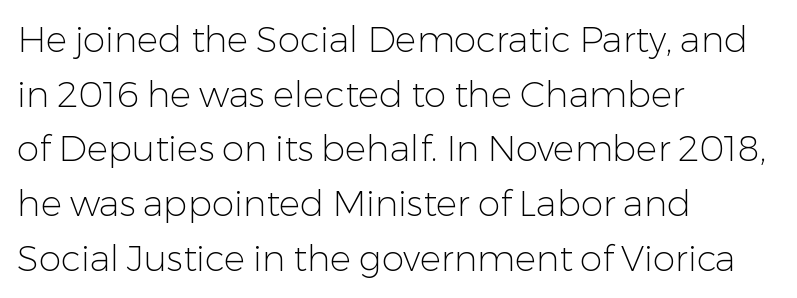
{"serif": "no", "italic": "no", "bold": "no", "weight": "light", "width": "normal", "stroke_contrast": "low", "x_height": "medium", "monospaced": "no", "underline": "no", "align": "left", "line_spacing": "normal", "line_spacing_ratio": 1.52, "letter_spacing": "normal", "letter_spacing_em": 0.0, "glyph_px": 36}
